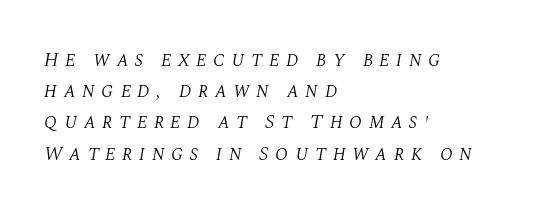
Q: Is the text bold? A: No.
Q: Is the text italic (slanted)? A: Yes, it leans right by about 10 degrees.
Q: Is the text underlined? A: No.
Q: How is the paragraph aligned? A: Left-aligned.
Q: Is the spacing between letters normal or unusually wide? A: Unusually wide.
Q: Is the spacing between lines tight, normal or loose? A: Normal.
